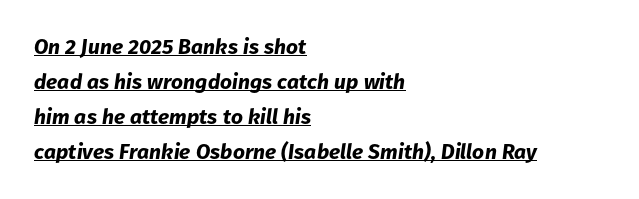
{"italic": "yes", "lean": "right", "slant_degrees": 8, "bold": "yes", "underline": "yes", "align": "left", "line_spacing": "normal", "line_spacing_ratio": 1.66, "letter_spacing": "normal", "letter_spacing_em": 0.0, "glyph_px": 21}
